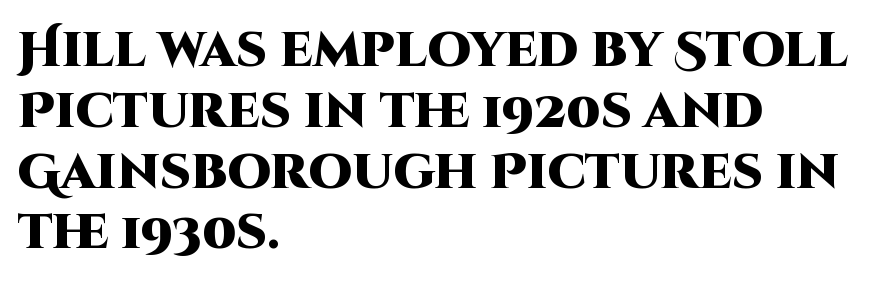
{"serif": "no", "italic": "no", "bold": "yes", "weight": "heavy", "width": "normal", "stroke_contrast": "high", "x_height": "large", "monospaced": "no", "underline": "no", "align": "left", "line_spacing_ratio": 1.24, "letter_spacing": "normal", "letter_spacing_em": 0.0, "glyph_px": 49}
